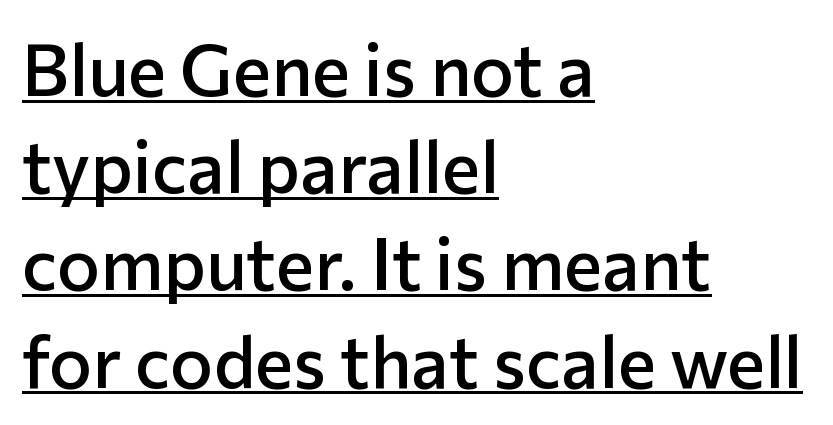
Notice how descenders clear the ascenders below comfortably — that's standard leading. These characters rest on top of a visible drawn line. If you drew a ruler down the left edge, every line would touch it. Every stem runs plumb, perpendicular to the baseline. There is no visible air inserted between adjacent glyphs.
